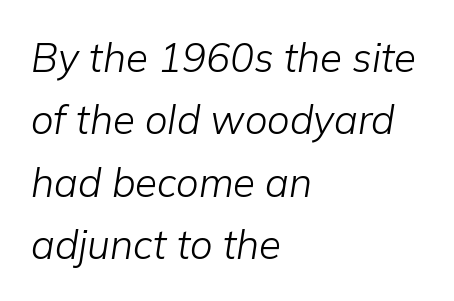
Q: Is the text bold? A: No.
Q: Is the text italic (slanted)? A: Yes, it leans right by about 9 degrees.
Q: Is the text underlined? A: No.
Q: How is the paragraph aligned? A: Left-aligned.
Q: Is the spacing between letters normal or unusually wide? A: Normal.
Q: Is the spacing between lines tight, normal or loose? A: Normal.
Q: Width (condensed, normal, or wide)? A: Normal.
Q: Stroke contrast? A: Low.
Q: x-height? A: Medium.
Q: Monospaced? A: No.
